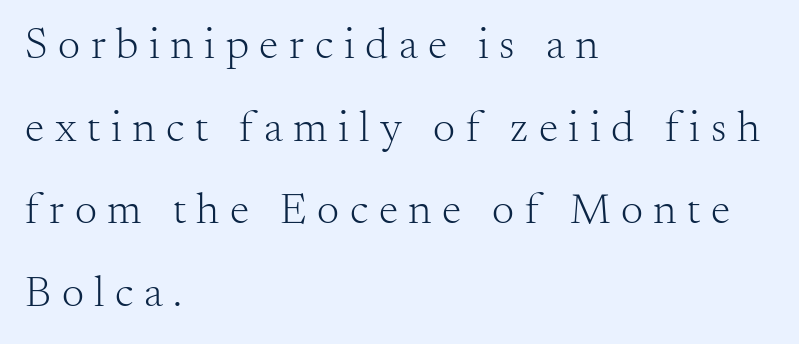
{"serif": "yes", "italic": "no", "bold": "no", "weight": "light", "width": "normal", "stroke_contrast": "medium", "x_height": "small", "monospaced": "no", "underline": "no", "align": "left", "line_spacing_ratio": 1.88, "letter_spacing": "wide", "letter_spacing_em": 0.24, "glyph_px": 44}
